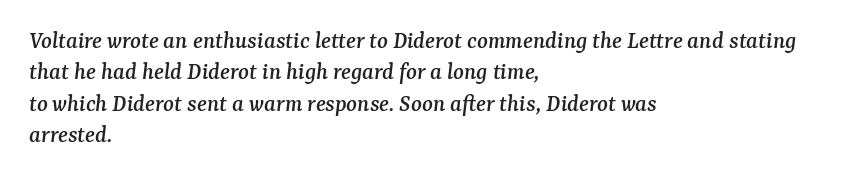
The image shows 25 px text type, italic (leaning right); set left-aligned, normal line spacing (1.26x), normal letter spacing, not underlined.
